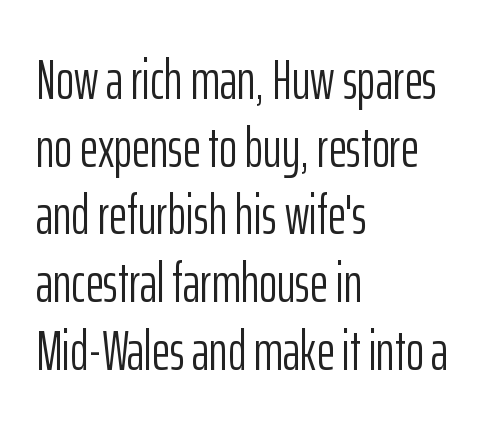
Q: Is the text bold? A: No.
Q: Is the text italic (slanted)? A: No, it is upright.
Q: Is the typeface a serif or a sans-serif typeface? A: Sans-serif.
Q: Is the text underlined? A: No.
Q: How is the paragraph aligned? A: Left-aligned.
Q: Is the spacing between letters normal or unusually wide? A: Normal.
Q: Width (condensed, normal, or wide)? A: Condensed.
Q: Stroke contrast? A: Low.
Q: x-height? A: Medium.
Q: Monospaced? A: No.
